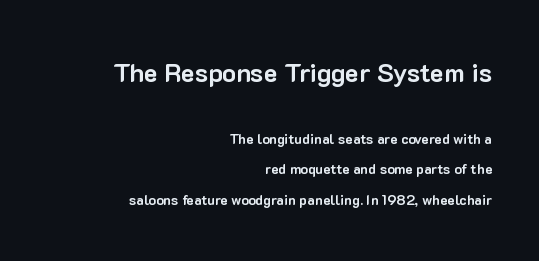
The image shows 26 px bold type, upright; set right-aligned, loose line spacing (2.19x), normal letter spacing, not underlined; the first (top) block is 1.86x larger.
